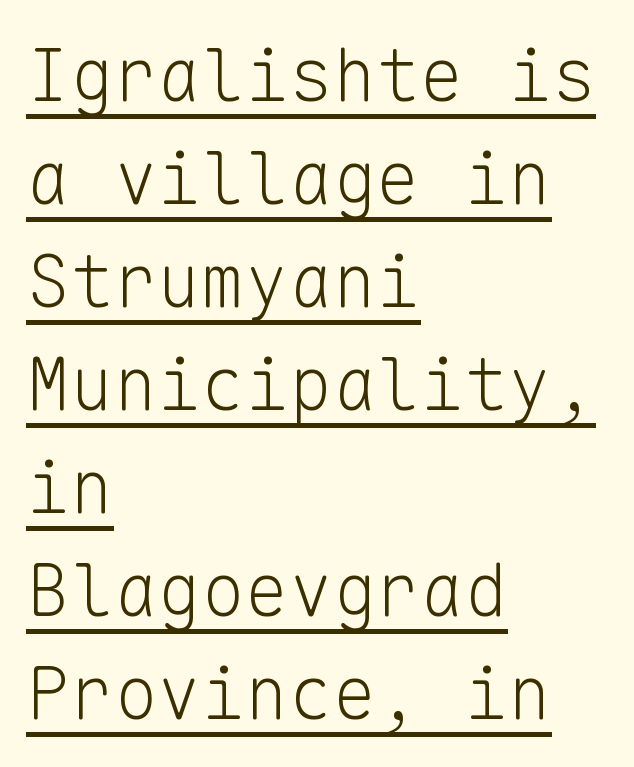
Q: Is the text bold? A: No.
Q: Is the text italic (slanted)? A: No, it is upright.
Q: Is the typeface a serif or a sans-serif typeface? A: Sans-serif.
Q: Is the text underlined? A: Yes.
Q: How is the paragraph aligned? A: Left-aligned.
Q: Is the spacing between letters normal or unusually wide? A: Normal.
Q: Is the spacing between lines tight, normal or loose? A: Normal.
Q: Width (condensed, normal, or wide)? A: Normal.
Q: Stroke contrast? A: Low.
Q: x-height? A: Medium.
Q: Monospaced? A: Yes.
